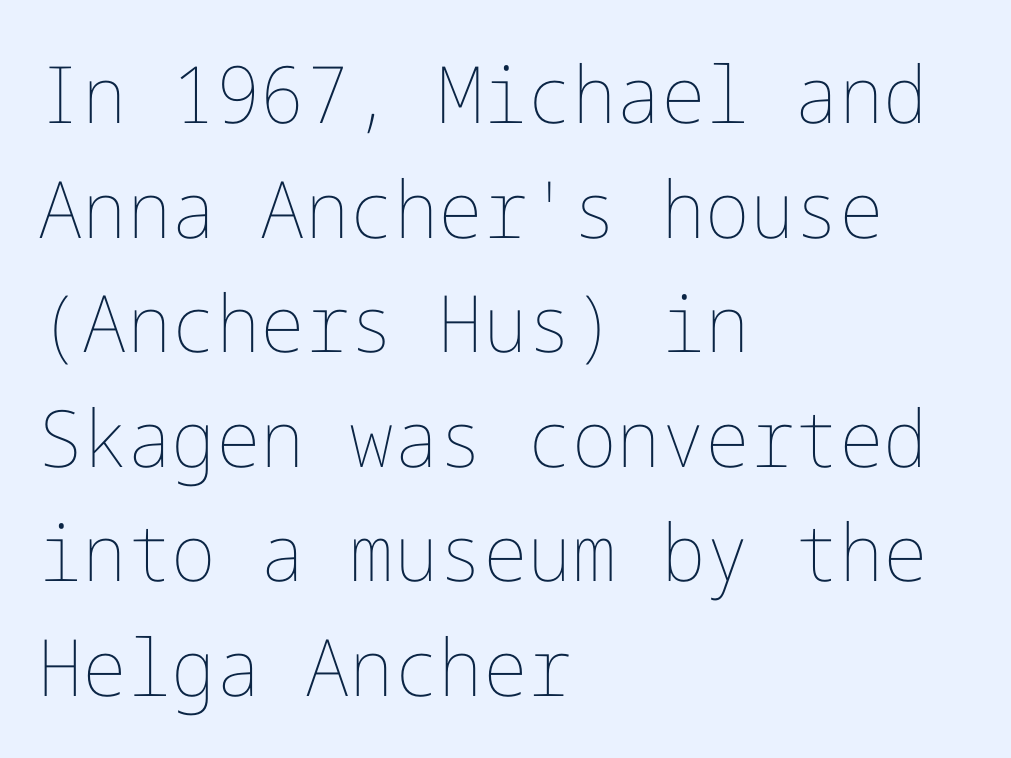
{"italic": "no", "bold": "no", "weight": "thin", "width": "normal", "stroke_contrast": "low", "x_height": "medium", "underline": "no", "align": "left", "line_spacing": "normal", "line_spacing_ratio": 1.45, "letter_spacing": "normal", "letter_spacing_em": 0.0, "glyph_px": 79}
